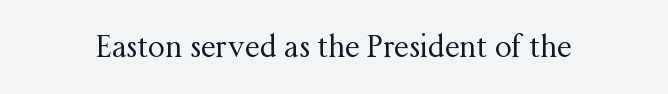
A bare baseline throughout the passage. These lines are composed in type with serifs. It's the straight-up-and-down kind of type. The letters advance in unequal steps, a hallmark of proportional type. Between one letter and the next there's only the usual sliver of space.
